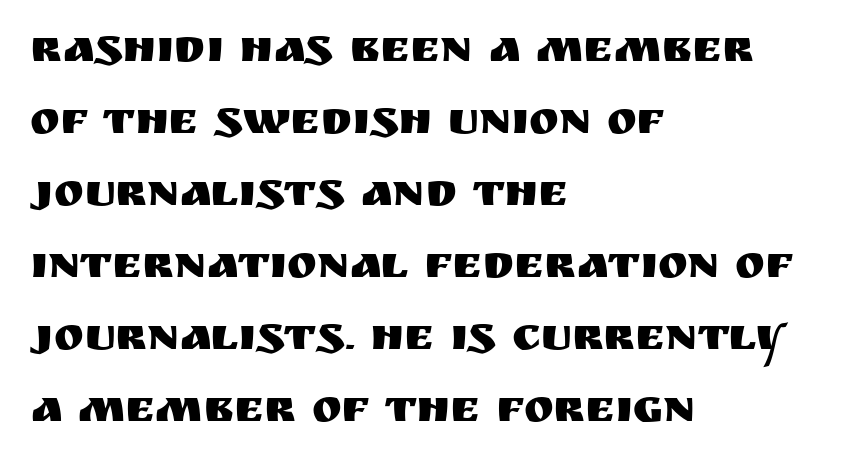
What kind of face is this? One without serifs — a sans. The ragged edge is on the right, which tells us the setting is flush left. Character widths vary here, with narrow letters taking less room than wide ones. A typesetter would call this leading conventional body-copy spacing.
